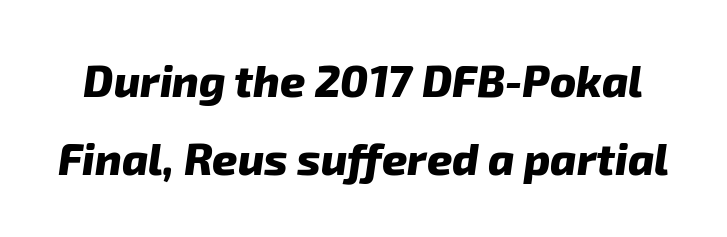
{"serif": "no", "bold": "yes", "weight": "heavy", "width": "normal", "stroke_contrast": "low", "x_height": "medium", "monospaced": "no", "underline": "no", "line_spacing_ratio": 1.78, "letter_spacing": "normal", "letter_spacing_em": 0.0, "glyph_px": 44}
